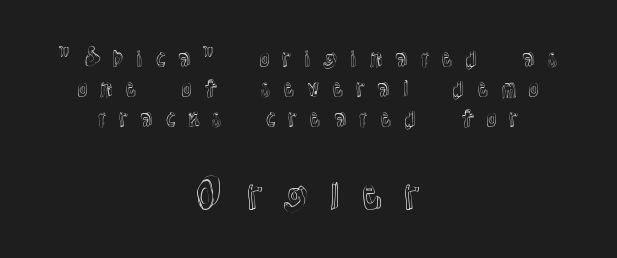
Q: Is the text italic (slanted)? A: No, it is upright.
Q: Is the text underlined? A: No.
Q: How is the paragraph aligned? A: Centered.
Q: Is the spacing between letters normal or unusually wide? A: Unusually wide.
Q: Is the spacing between lines tight, normal or loose? A: Normal.
Q: Which block of text is set in a larger size, the first (top) or the second (bottom)? A: The second (bottom) one.
Q: Width (condensed, normal, or wide)? A: Normal.
Q: x-height? A: Medium.
Q: Monospaced? A: No.
